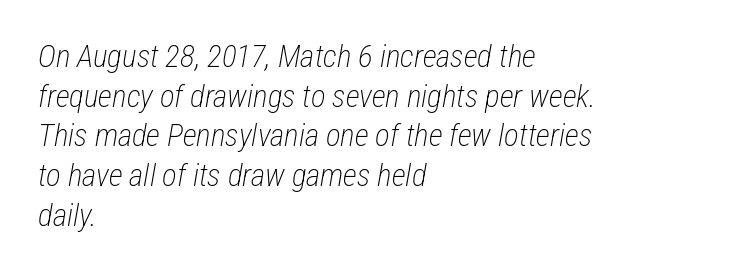
Compared with ordinary roman type, these characters are visibly tilted. The letters sit at their default tracking, neither squeezed nor spread. The line-height multiplier appears to be the usual default. No extra ink here — the face is not bold.
